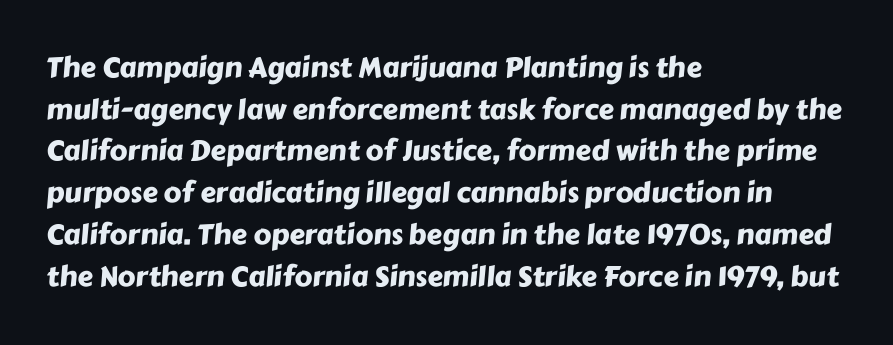
The image shows 28 px sans-serif type; set left-aligned, normal line spacing (1.49x), normal letter spacing, not underlined; low stroke contrast and a medium x-height.
